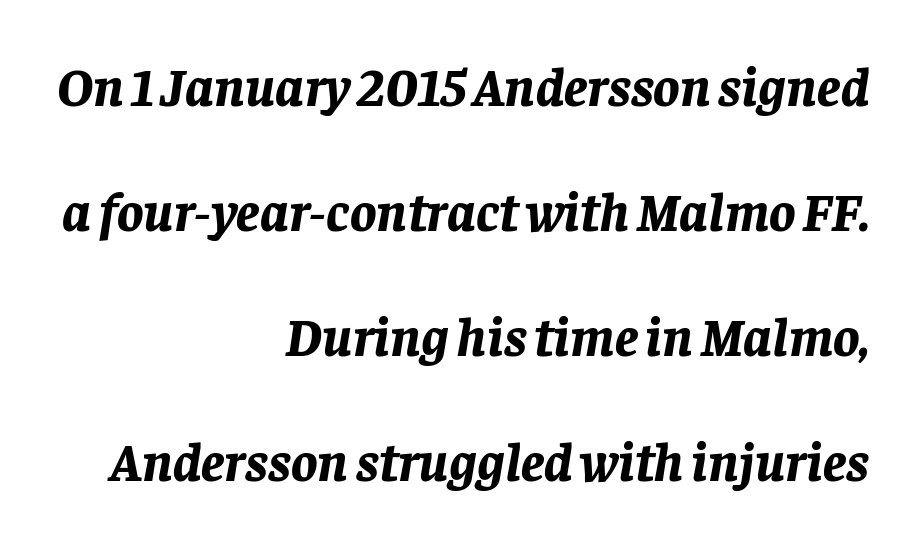
{"italic": "yes", "lean": "right", "slant_degrees": 8, "bold": "yes", "weight": "bold", "width": "normal", "stroke_contrast": "low", "x_height": "large", "monospaced": "no", "underline": "no", "align": "right", "line_spacing": "loose", "line_spacing_ratio": 2.27, "letter_spacing": "normal", "letter_spacing_em": 0.0, "glyph_px": 55}
